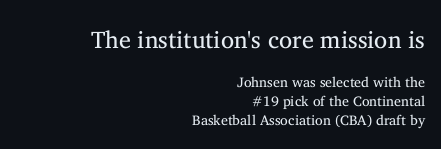
A roman cut, with each character standing at attention. Is the lower block the larger one? No — the upper block carries the bigger type. Lines of text with bare space underneath. The lines in this sample share a right terminus and differ only in where they begin. Counters stay open thanks to moderate or lighter strokes.
